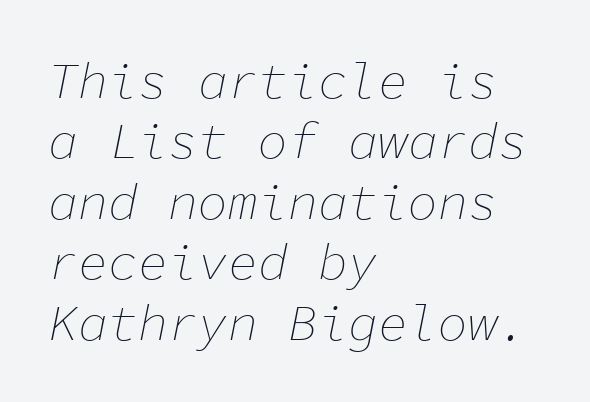
{"italic": "yes", "lean": "right", "slant_degrees": 11, "bold": "no", "weight": "thin", "width": "normal", "stroke_contrast": "low", "x_height": "medium", "monospaced": "yes", "underline": "no", "align": "left", "line_spacing_ratio": 1.21, "letter_spacing": "normal", "letter_spacing_em": 0.0, "glyph_px": 50}
